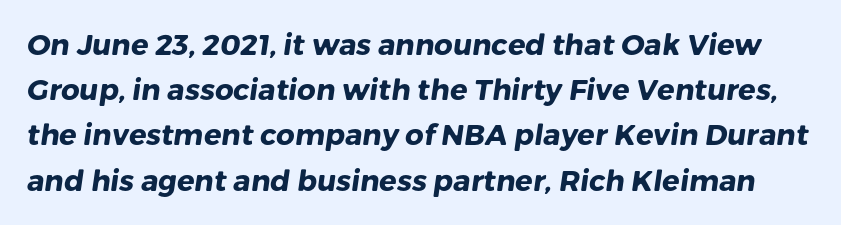
The image shows 29 px heavy sans-serif type; set normal line spacing (1.56x), normal letter spacing, not underlined; low stroke contrast and a medium x-height.
